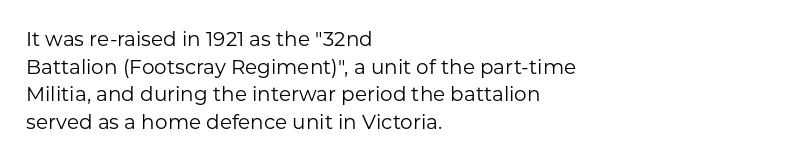
{"italic": "no", "bold": "no", "underline": "no", "align": "left", "line_spacing": "normal", "line_spacing_ratio": 1.38, "letter_spacing": "normal", "letter_spacing_em": 0.0, "glyph_px": 20}
